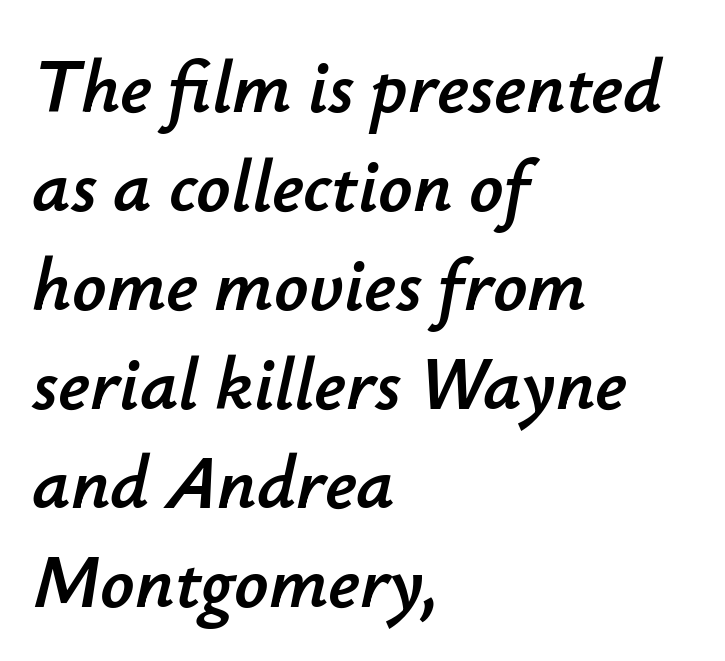
The image shows 75 px text type, italic (leaning right); set left-aligned, normal line spacing (1.32x), normal letter spacing, not underlined; low stroke contrast and a small x-height.
